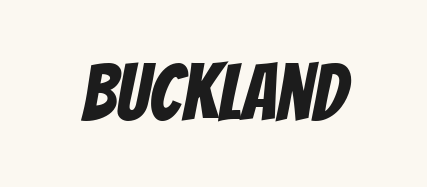
The image shows 79 px condensed sans-serif type; set normal letter spacing, not underlined; low stroke contrast and a large x-height.
